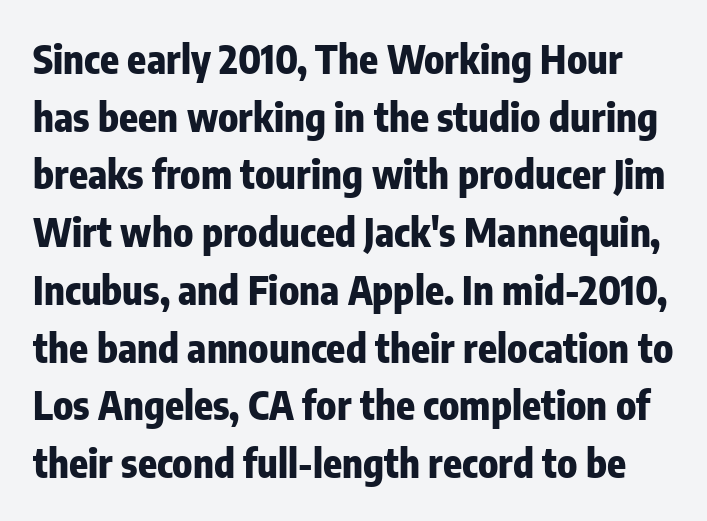
Q: Is the text bold? A: Yes.
Q: Is the text italic (slanted)? A: No, it is upright.
Q: Is the typeface a serif or a sans-serif typeface? A: Sans-serif.
Q: Is the text underlined? A: No.
Q: Is the spacing between letters normal or unusually wide? A: Normal.
Q: Is the spacing between lines tight, normal or loose? A: Normal.
Q: Width (condensed, normal, or wide)? A: Condensed.
Q: Stroke contrast? A: Low.
Q: x-height? A: Medium.
Q: Monospaced? A: No.
